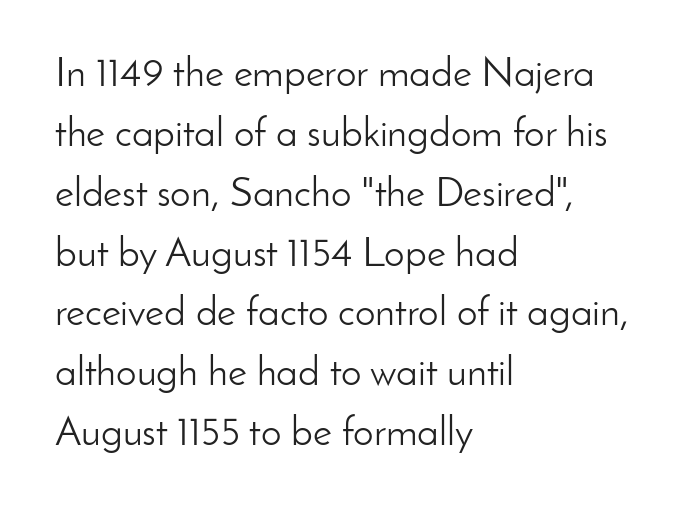
Standard letterfit; no display-style spreading of the glyphs. A typesetter would call this proportional, since set widths differ per character. Horizontally, the lines are justified to the leading edge only. The letters look calm and open, with moderate or lighter stems. This rendering employs a face without finishing strokes, i.e., a sans-serif. The area under the type is left untouched.
